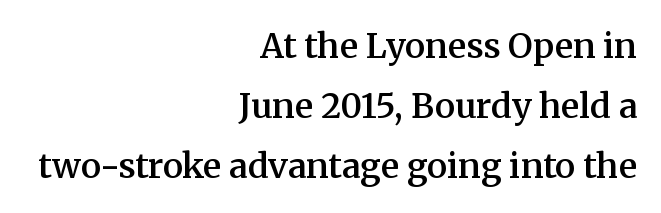
The image shows 34 px semibold serif type, upright; set right-aligned, line spacing 1.77x, normal letter spacing, not underlined; medium stroke contrast and a medium x-height.
